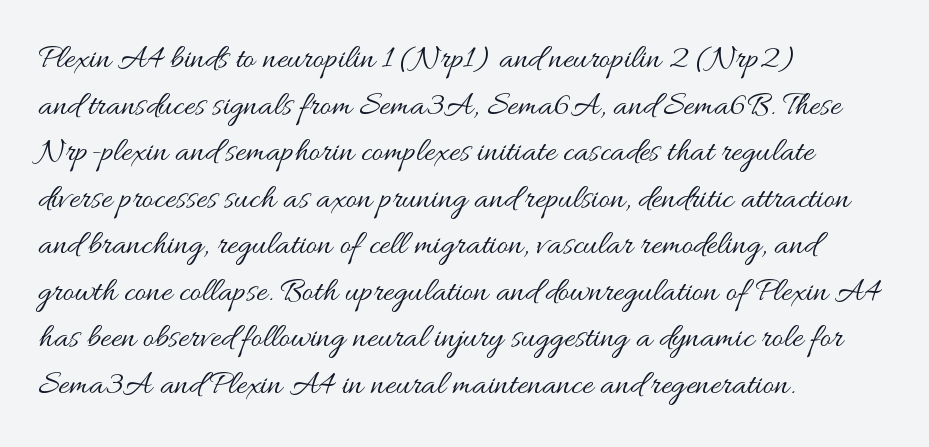
The image shows 34 px regular-weight, wide type; set left-aligned, normal line spacing (1.37x), normal letter spacing, not underlined; medium stroke contrast and a small x-height.
